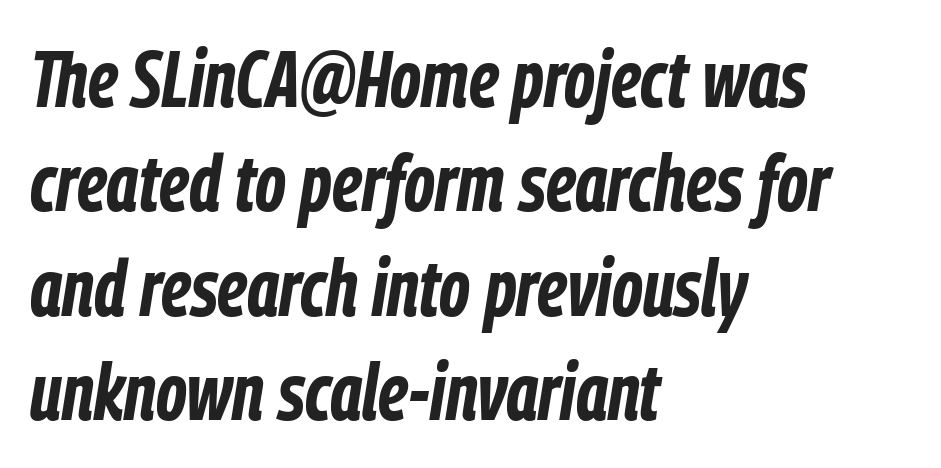
Q: Is the text bold? A: Yes.
Q: Is the text italic (slanted)? A: Yes, it leans right by about 9 degrees.
Q: Is the text underlined? A: No.
Q: How is the paragraph aligned? A: Left-aligned.
Q: Is the spacing between letters normal or unusually wide? A: Normal.
Q: Is the spacing between lines tight, normal or loose? A: Normal.
Q: Width (condensed, normal, or wide)? A: Condensed.
Q: Stroke contrast? A: Low.
Q: x-height? A: Medium.
Q: Monospaced? A: No.
